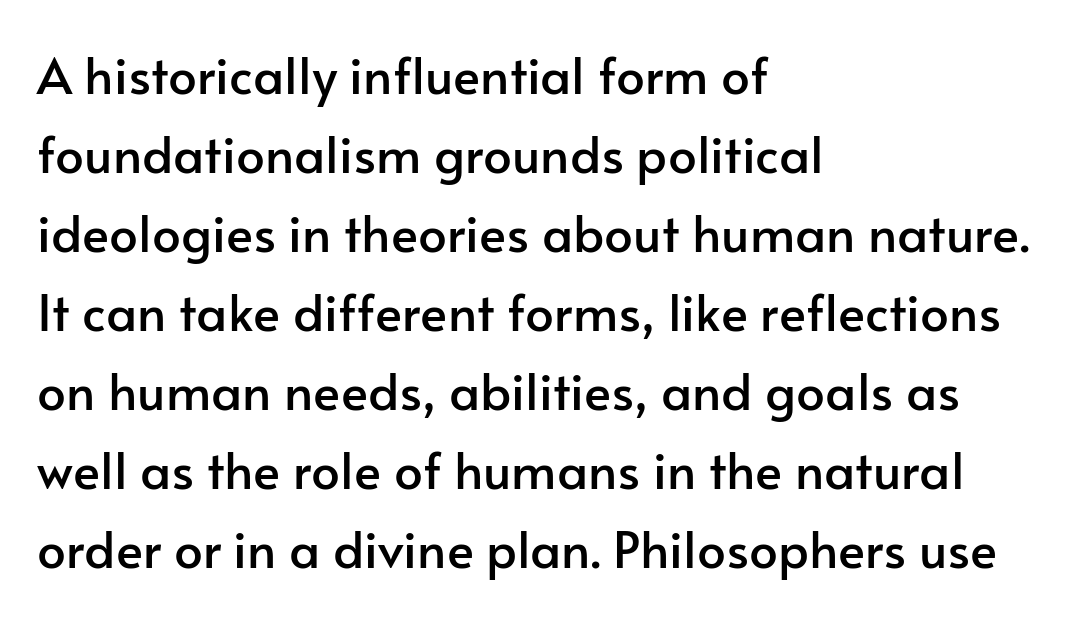
Q: Is the text italic (slanted)? A: No, it is upright.
Q: Is the typeface a serif or a sans-serif typeface? A: Sans-serif.
Q: Is the text underlined? A: No.
Q: How is the paragraph aligned? A: Left-aligned.
Q: Is the spacing between letters normal or unusually wide? A: Normal.
Q: Is the spacing between lines tight, normal or loose? A: Normal.
Q: Width (condensed, normal, or wide)? A: Normal.
Q: Stroke contrast? A: Low.
Q: x-height? A: Small.
Q: Monospaced? A: No.
